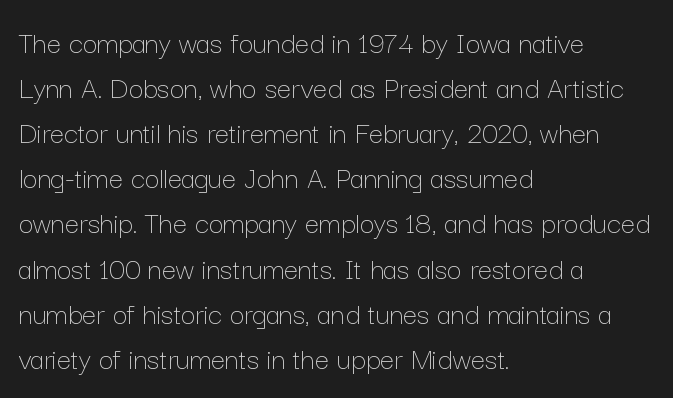
Q: Is the text bold? A: No.
Q: Is the text italic (slanted)? A: No, it is upright.
Q: Is the text underlined? A: No.
Q: How is the paragraph aligned? A: Left-aligned.
Q: Is the spacing between letters normal or unusually wide? A: Normal.
Q: Is the spacing between lines tight, normal or loose? A: Normal.
Q: Width (condensed, normal, or wide)? A: Normal.
Q: Stroke contrast? A: Low.
Q: x-height? A: Medium.
Q: Monospaced? A: No.
